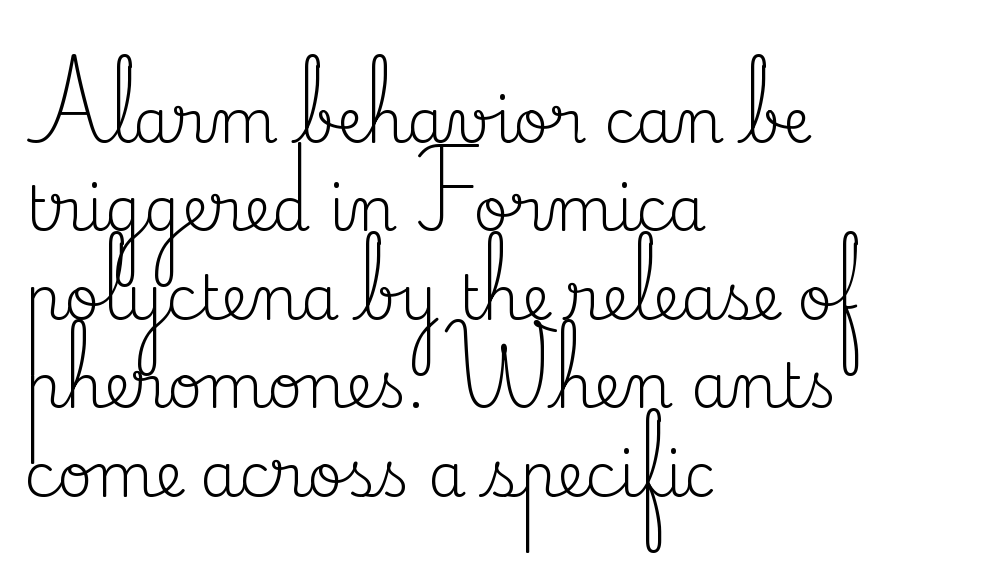
The image shows 61 px regular-weight serif type, upright; set left-aligned, normal line spacing (1.45x), normal letter spacing, not underlined; medium stroke contrast and a small x-height.
